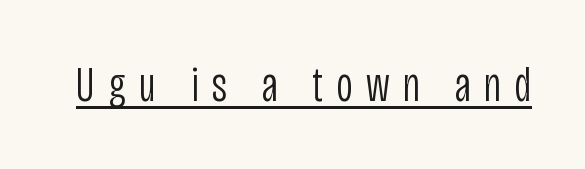
Q: Is the text bold? A: No.
Q: Is the text italic (slanted)? A: No, it is upright.
Q: Is the typeface a serif or a sans-serif typeface? A: Sans-serif.
Q: Is the text underlined? A: Yes.
Q: Is the spacing between letters normal or unusually wide? A: Unusually wide.
Q: Width (condensed, normal, or wide)? A: Condensed.
Q: Stroke contrast? A: Low.
Q: x-height? A: Large.
Q: Monospaced? A: No.
